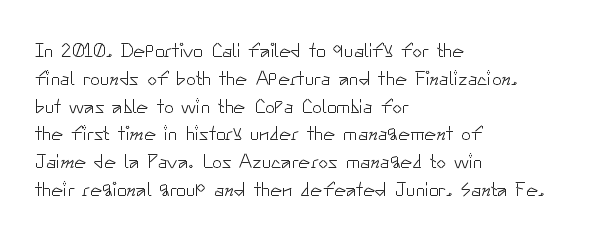
Q: Is the text bold? A: No.
Q: Is the text italic (slanted)? A: No, it is upright.
Q: Is the text underlined? A: No.
Q: How is the paragraph aligned? A: Left-aligned.
Q: Is the spacing between letters normal or unusually wide? A: Normal.
Q: Is the spacing between lines tight, normal or loose? A: Normal.
